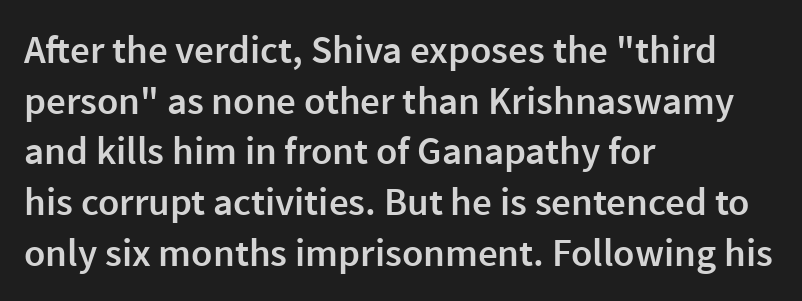
{"serif": "no", "italic": "no", "bold": "semi", "weight": "semibold", "width": "normal", "x_height": "medium", "monospaced": "no", "underline": "no", "align": "left", "line_spacing": "normal", "line_spacing_ratio": 1.3, "letter_spacing": "normal", "letter_spacing_em": 0.0, "glyph_px": 39}
